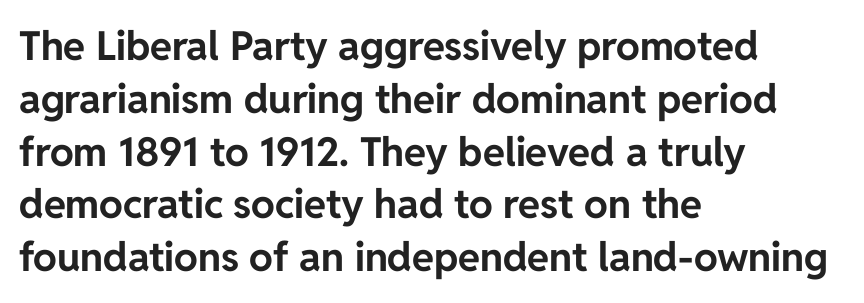
The image shows 40 px bold sans-serif type, upright; set left-aligned, normal line spacing (1.32x), normal letter spacing, not underlined; low stroke contrast and a medium x-height.
